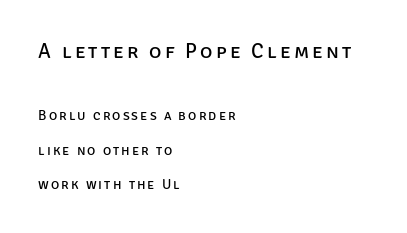
Q: Is the text bold? A: No.
Q: Is the text italic (slanted)? A: No, it is upright.
Q: Is the text underlined? A: No.
Q: How is the paragraph aligned? A: Left-aligned.
Q: Is the spacing between lines tight, normal or loose? A: Loose.
Q: Which block of text is set in a larger size, the first (top) or the second (bottom)? A: The first (top) one.
